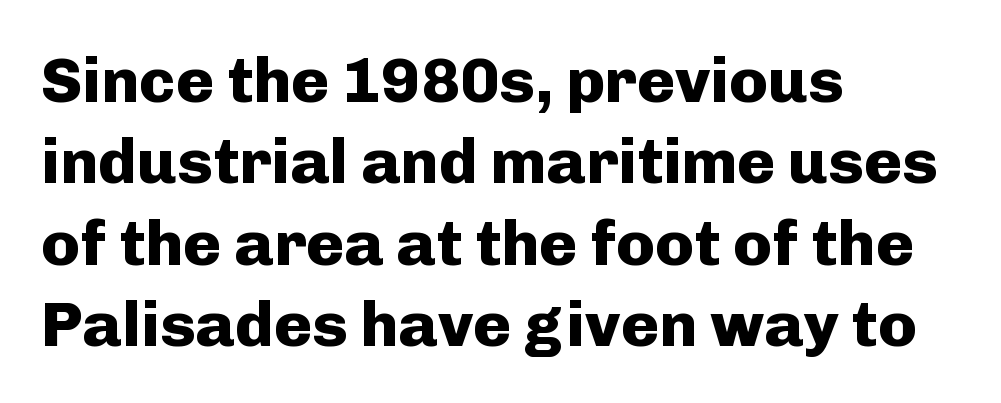
Letters rest on an invisible, unmarked baseline. Line beginnings align vertically; line endings do not. The passage shown is typed in a proportional face where columns would drift. Font category for this specimen: sans-serif.
